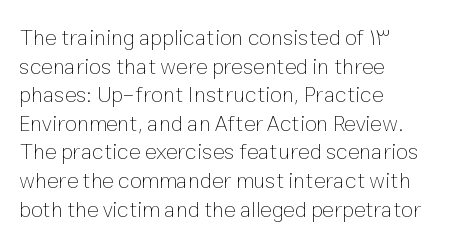
The image shows 22 px text type, upright; set left-aligned, normal line spacing (1.3x), normal letter spacing, not underlined.
